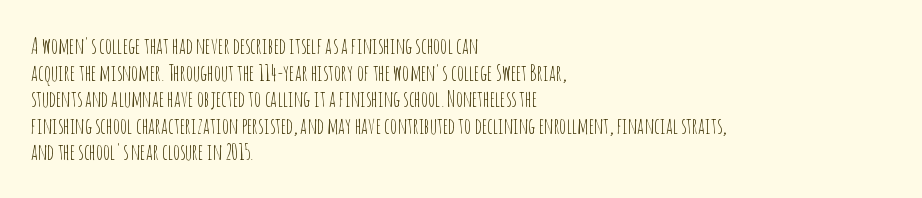
Q: Is the text bold? A: No.
Q: Is the text italic (slanted)? A: No, it is upright.
Q: Is the text underlined? A: No.
Q: How is the paragraph aligned? A: Left-aligned.
Q: Is the spacing between letters normal or unusually wide? A: Normal.
